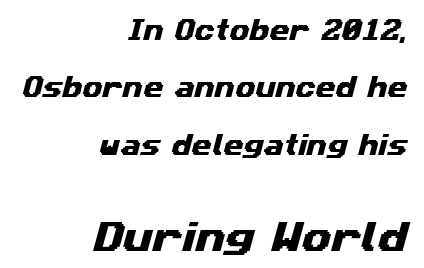
The glyphs are unaccompanied by any horizontal stroke below them. A student would call this right alignment; a typographer would say flush right, rag left. Widely set lines give the paragraph a tall, airy silhouette. The font family rendered here belongs to the sans-serif group.
